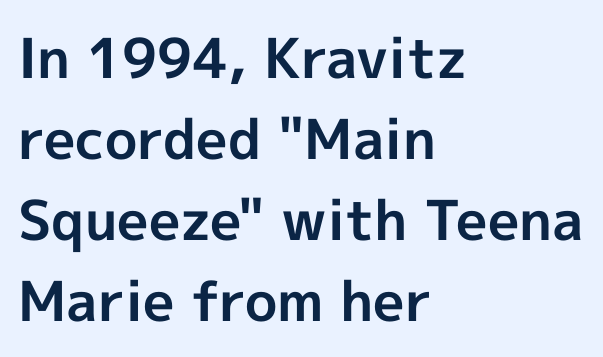
{"serif": "no", "italic": "no", "bold": "yes", "weight": "bold", "width": "normal", "x_height": "medium", "monospaced": "no", "underline": "no", "align": "left", "line_spacing": "normal", "line_spacing_ratio": 1.47, "letter_spacing": "normal", "letter_spacing_em": 0.0, "glyph_px": 55}
